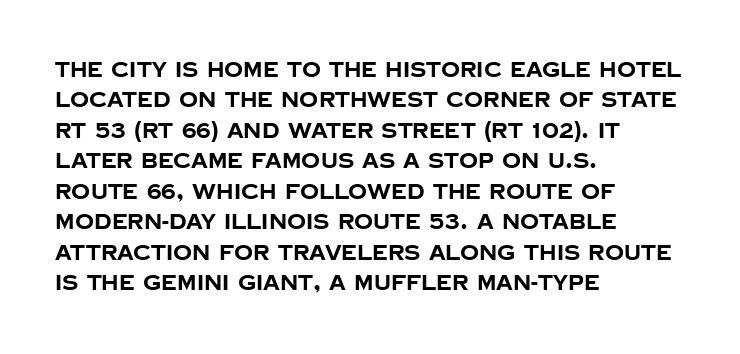
The image shows 21 px bold type, upright; set left-aligned, normal line spacing (1.45x), normal letter spacing, not underlined.
